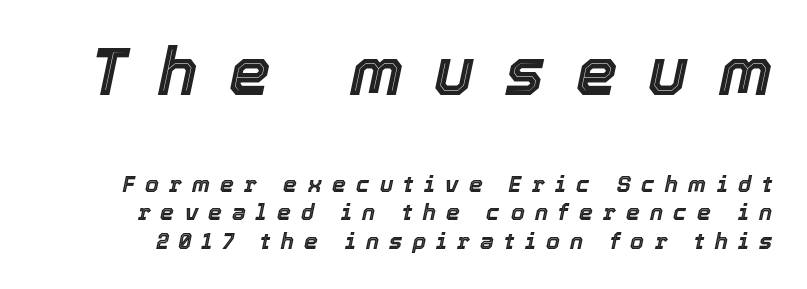
Here the glyphs are tracked loosely, breaking word shapes into spaced letters. Descender tails drop into unmarked territory. The block of text has a typical density, with ordinary space between rows. Scale decreases going downward across the two blocks. Is the type slanted? Yes — the strokes lean at a clear angle.
